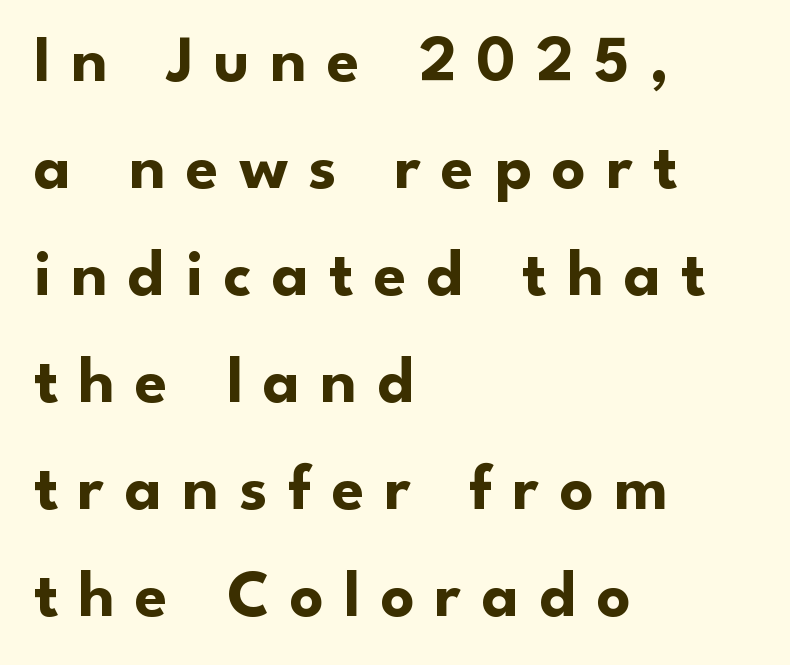
{"serif": "no", "italic": "no", "bold": "yes", "weight": "bold", "width": "normal", "stroke_contrast": "low", "x_height": "small", "monospaced": "no", "underline": "no", "align": "left", "line_spacing": "normal", "line_spacing_ratio": 1.62, "letter_spacing": "wide", "letter_spacing_em": 0.31, "glyph_px": 66}
